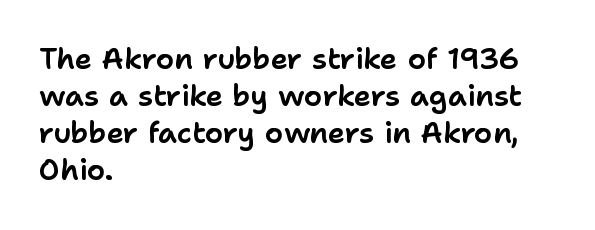
{"serif": "no", "italic": "no", "width": "normal", "stroke_contrast": "low", "x_height": "medium", "monospaced": "no", "underline": "no", "align": "left", "line_spacing": "normal", "line_spacing_ratio": 1.28, "letter_spacing": "normal", "letter_spacing_em": 0.0, "glyph_px": 29}
